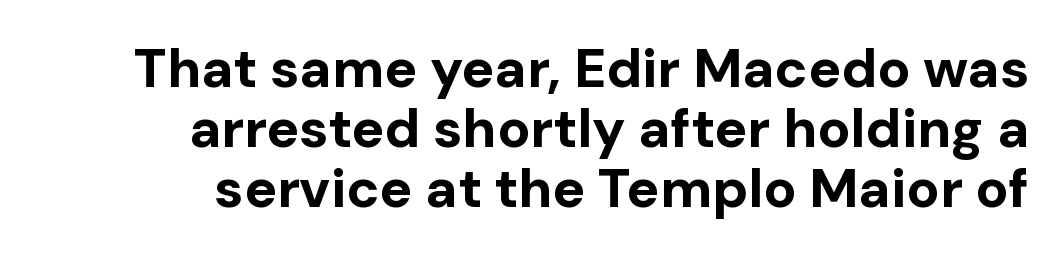
Students, note that the glyphs here touch the page at normal intervals. You could barely slide anything between these rows. Does the type have serifs? No, each stem ends abruptly. The sample has been set heavy, in full bold. Posture: vertical.
